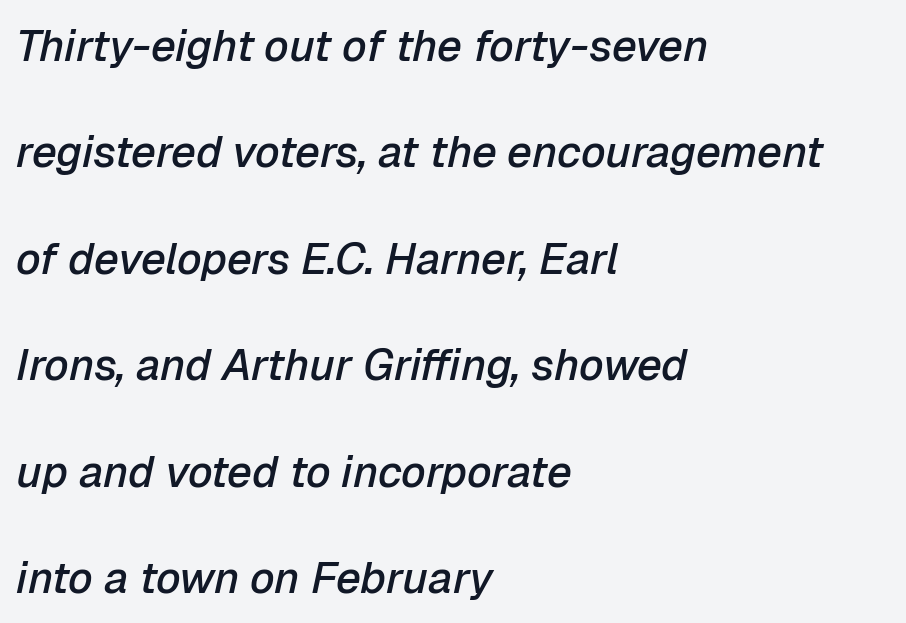
{"italic": "yes", "lean": "right", "slant_degrees": 12, "bold": "semi", "weight": "semibold", "width": "normal", "stroke_contrast": "low", "x_height": "medium", "monospaced": "no", "underline": "no", "align": "left", "line_spacing": "loose", "line_spacing_ratio": 2.42, "letter_spacing": "normal", "letter_spacing_em": 0.0, "glyph_px": 44}
